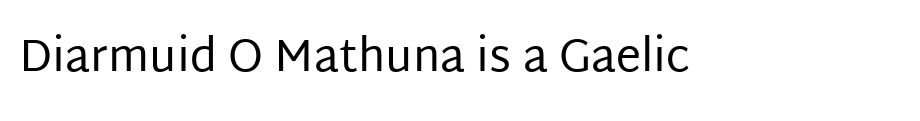
The image shows 45 px regular-weight sans-serif type, upright; set normal letter spacing, not underlined; low stroke contrast and a large x-height.
